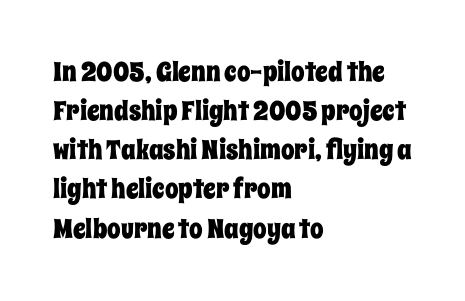
Q: Is the text italic (slanted)? A: No, it is upright.
Q: Is the text underlined? A: No.
Q: How is the paragraph aligned? A: Left-aligned.
Q: Is the spacing between letters normal or unusually wide? A: Normal.
Q: Is the spacing between lines tight, normal or loose? A: Normal.
